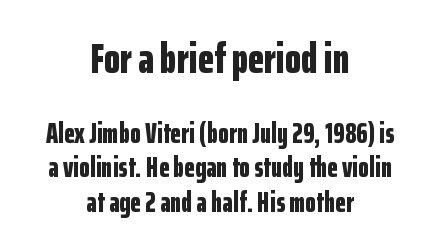
The lettering stays uniformly vertical, giving the passage a roman look. Characters follow at the spacing the type designer built in. Weight check: bold — yes, fully. Plain, unruled lines of type. The first block has been scaled up relative to the second.
